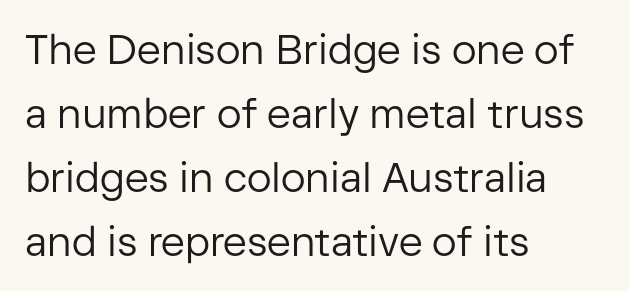
A typesetter would call this leading conventional body-copy spacing. Is the stroke heavy? The answer is a plain regular-or-lighter. Typographically, this falls in the sans-serif category. The passage shown is typed in a proportional face where columns would drift. Alignment: flush left.
